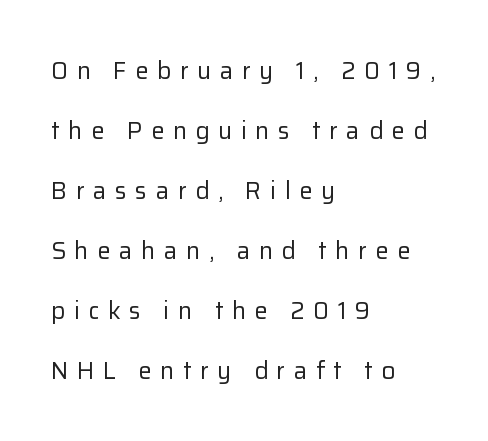
Q: Is the text bold? A: No.
Q: Is the text italic (slanted)? A: No, it is upright.
Q: Is the text underlined? A: No.
Q: How is the paragraph aligned? A: Left-aligned.
Q: Is the spacing between letters normal or unusually wide? A: Unusually wide.
Q: Is the spacing between lines tight, normal or loose? A: Loose.
